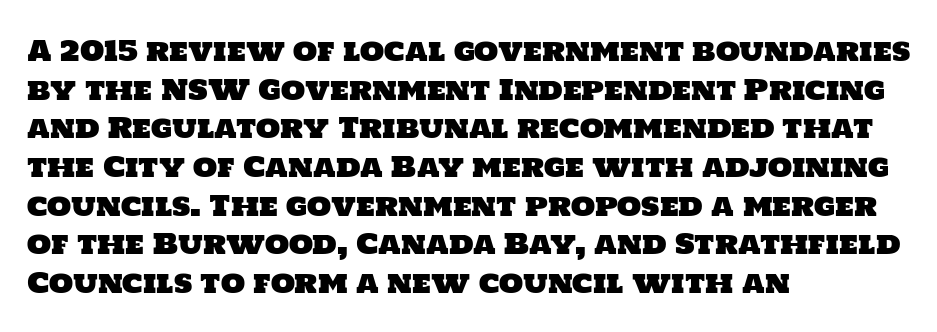
The image shows 28 px sans-serif type; set left-aligned, normal line spacing (1.38x), normal letter spacing, not underlined; low stroke contrast and a large x-height.
